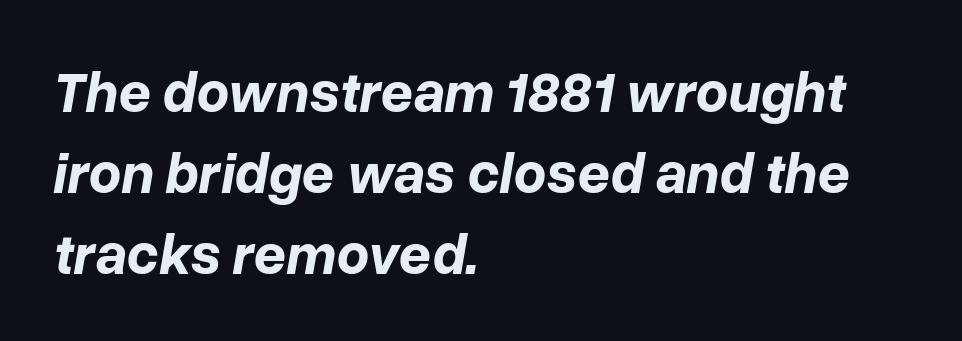
{"italic": "yes", "lean": "right", "slant_degrees": 10, "bold": "yes", "weight": "bold", "width": "normal", "stroke_contrast": "low", "x_height": "medium", "monospaced": "no", "underline": "no", "align": "left", "line_spacing": "normal", "line_spacing_ratio": 1.42, "letter_spacing": "normal", "letter_spacing_em": 0.0, "glyph_px": 57}
